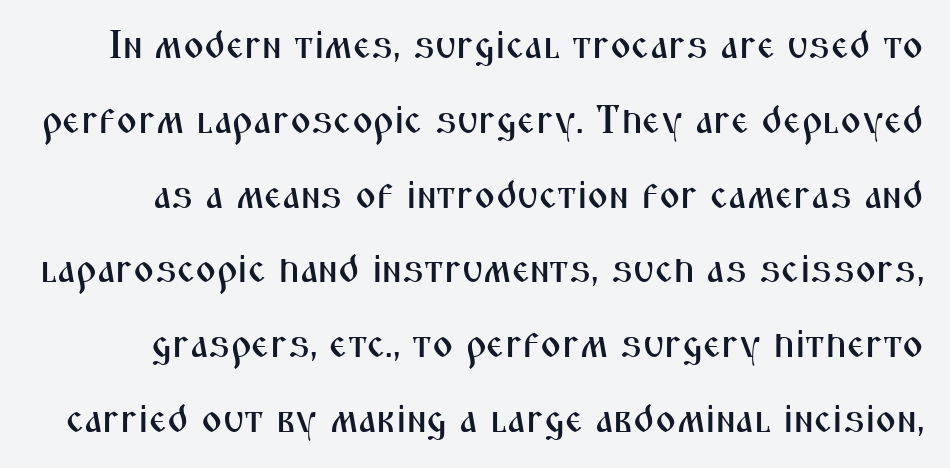
Q: Is the text italic (slanted)? A: No, it is upright.
Q: Is the typeface a serif or a sans-serif typeface? A: Sans-serif.
Q: Is the text underlined? A: No.
Q: Is the spacing between letters normal or unusually wide? A: Normal.
Q: Width (condensed, normal, or wide)? A: Condensed.
Q: Stroke contrast? A: Medium.
Q: x-height? A: Medium.
Q: Monospaced? A: No.
